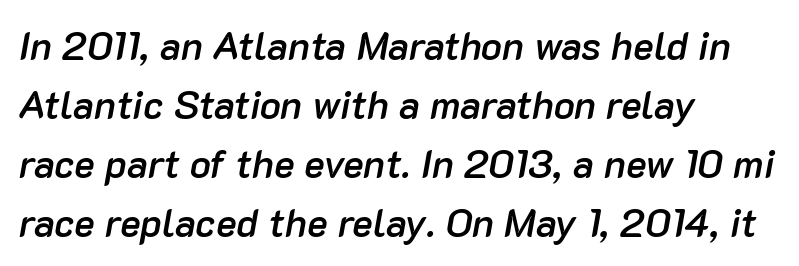
{"italic": "yes", "lean": "right", "slant_degrees": 10, "bold": "semi", "weight": "semibold", "width": "normal", "stroke_contrast": "low", "x_height": "medium", "monospaced": "no", "underline": "no", "align": "left", "line_spacing": "normal", "line_spacing_ratio": 1.51, "letter_spacing": "normal", "letter_spacing_em": 0.0, "glyph_px": 39}
